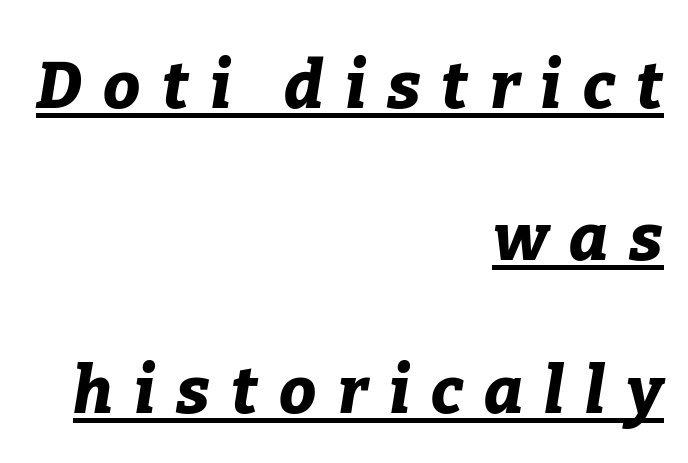
Q: Is the text bold? A: Yes.
Q: Is the text italic (slanted)? A: Yes, it leans right by about 9 degrees.
Q: Is the text underlined? A: Yes.
Q: How is the paragraph aligned? A: Right-aligned.
Q: Is the spacing between letters normal or unusually wide? A: Unusually wide.
Q: Is the spacing between lines tight, normal or loose? A: Loose.
Q: Width (condensed, normal, or wide)? A: Normal.
Q: Stroke contrast? A: Low.
Q: x-height? A: Medium.
Q: Monospaced? A: No.
